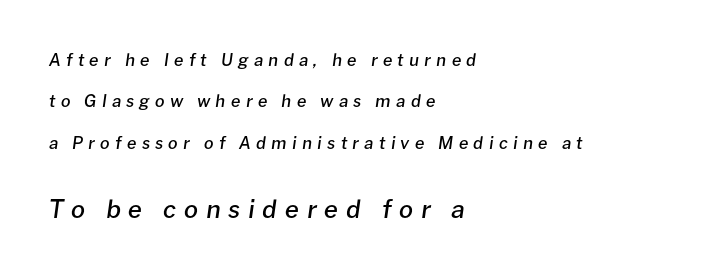
Q: Is the text bold? A: Semi-bold.
Q: Is the text italic (slanted)? A: Yes, it leans right by about 8 degrees.
Q: Is the text underlined? A: No.
Q: How is the paragraph aligned? A: Left-aligned.
Q: Is the spacing between letters normal or unusually wide? A: Unusually wide.
Q: Is the spacing between lines tight, normal or loose? A: Loose.
Q: Which block of text is set in a larger size, the first (top) or the second (bottom)? A: The second (bottom) one.
